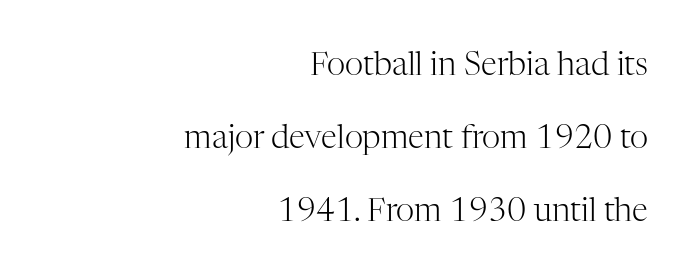
{"serif": "yes", "italic": "no", "bold": "no", "weight": "light", "width": "normal", "stroke_contrast": "high", "x_height": "medium", "monospaced": "no", "underline": "no", "align": "right", "line_spacing": "loose", "line_spacing_ratio": 2.28, "letter_spacing": "normal", "letter_spacing_em": 0.0, "glyph_px": 32}
